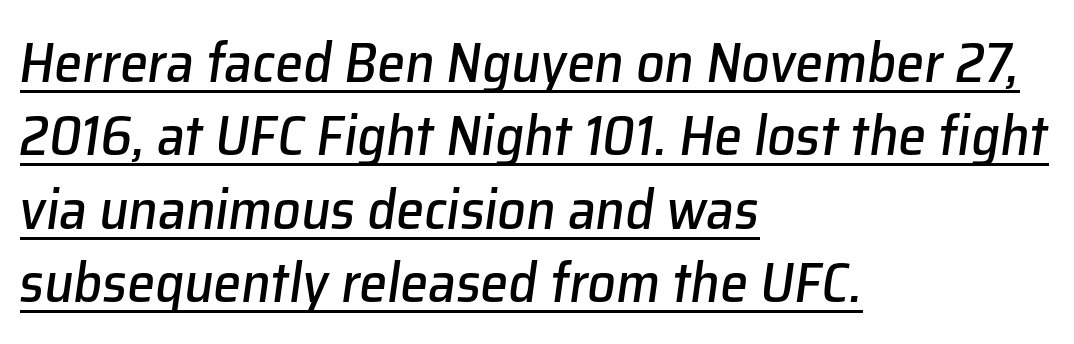
Q: Is the text italic (slanted)? A: Yes, it leans right by about 8 degrees.
Q: Is the text underlined? A: Yes.
Q: How is the paragraph aligned? A: Left-aligned.
Q: Is the spacing between letters normal or unusually wide? A: Normal.
Q: Is the spacing between lines tight, normal or loose? A: Normal.
Q: Width (condensed, normal, or wide)? A: Normal.
Q: Stroke contrast? A: Low.
Q: x-height? A: Medium.
Q: Monospaced? A: No.
